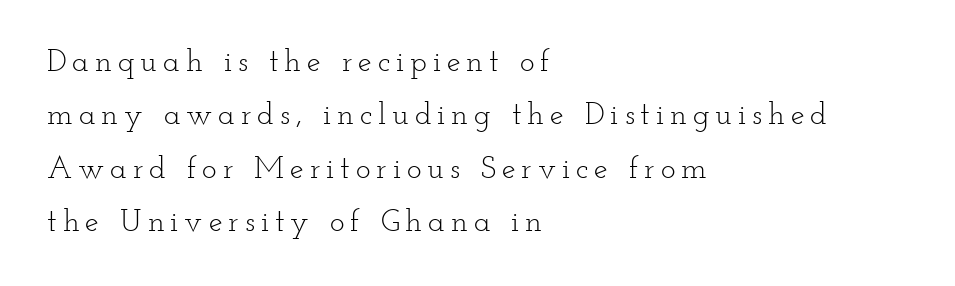
This is not heavy type; no bold has been used. Vertical strokes here are truly vertical. Honestly, there is no underline to notice here at all. A student would call this left alignment; a typographer would say flush left, rag right. Looks like regular typesetting: each glyph gets only the width it needs.
